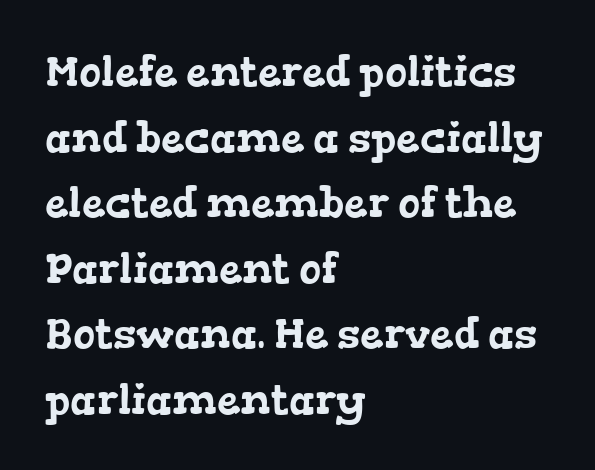
The image shows 42 px wide serif type; set left-aligned, normal line spacing (1.56x), normal letter spacing, not underlined; low stroke contrast and a medium x-height.
